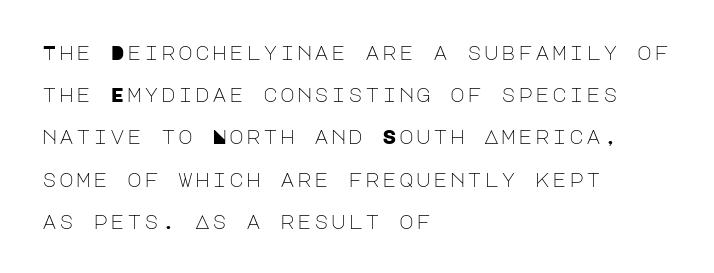
Is there much room between lines? Yes — plenty of vertical air separates them. Left-aligned paragraph, ragged on the right. The gap between lines stays unmarked. Rendered with straight, roman letterforms. The weight would be labelled regular, book, light, or lighter still.
